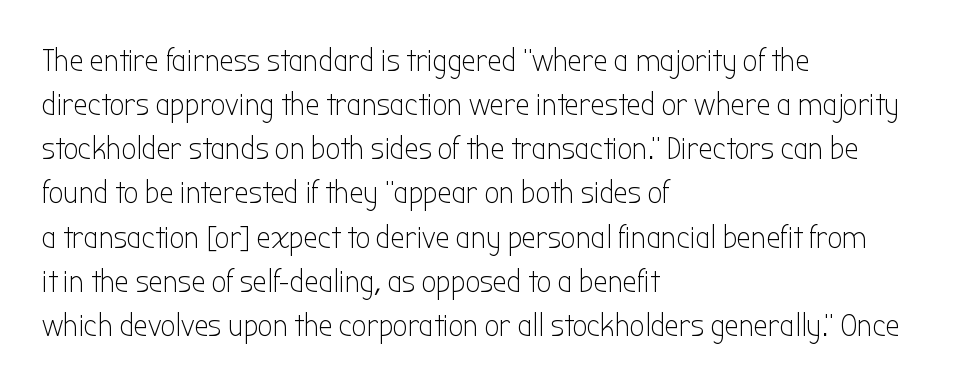
The image shows 32 px light, condensed sans-serif type, upright; set left-aligned, normal line spacing (1.38x), normal letter spacing, not underlined; low stroke contrast and a medium x-height.
